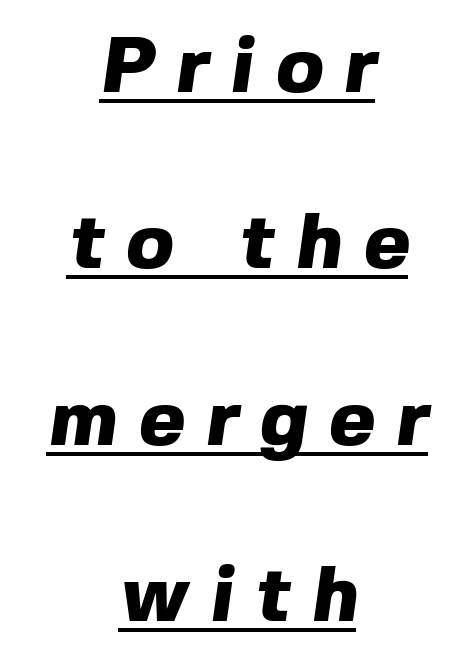
The passage shown has open, widely tracked lettering throughout. Check the space under the baseline: a stroke is drawn there. Heft: maximum for text — a bold. Serifs: no, the terminals of the letterforms are clean.
